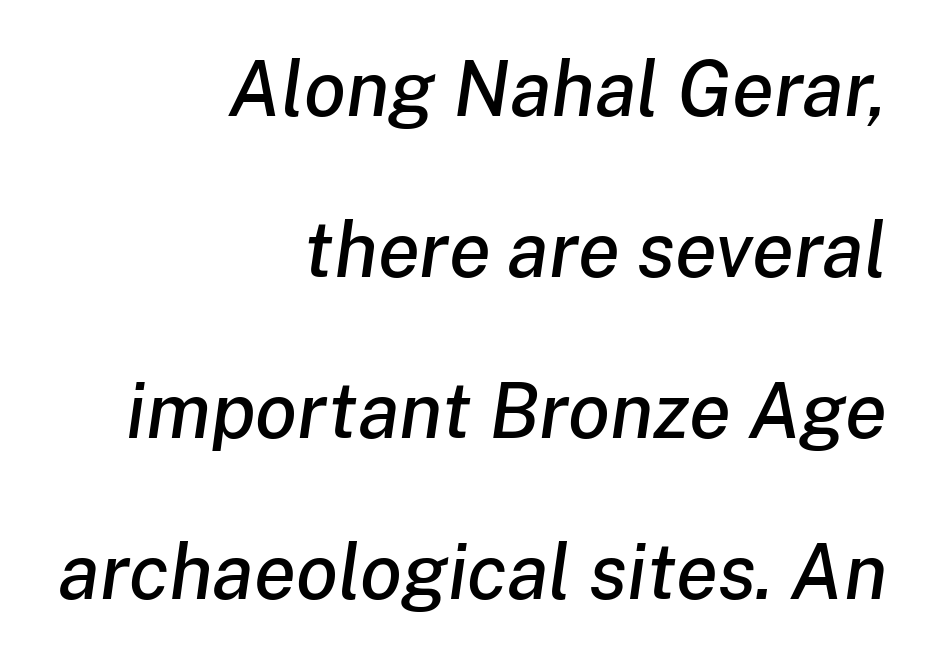
The paragraph shown leans on its right margin. If you measured baseline to baseline, you'd find a long distance. An italicized treatment has been applied to the whole sample. Each letter keeps its own natural width here, so spacing adapts to shape. A bare baseline throughout the passage. How are the letters spaced? Ordinarily, with no added tracking.
